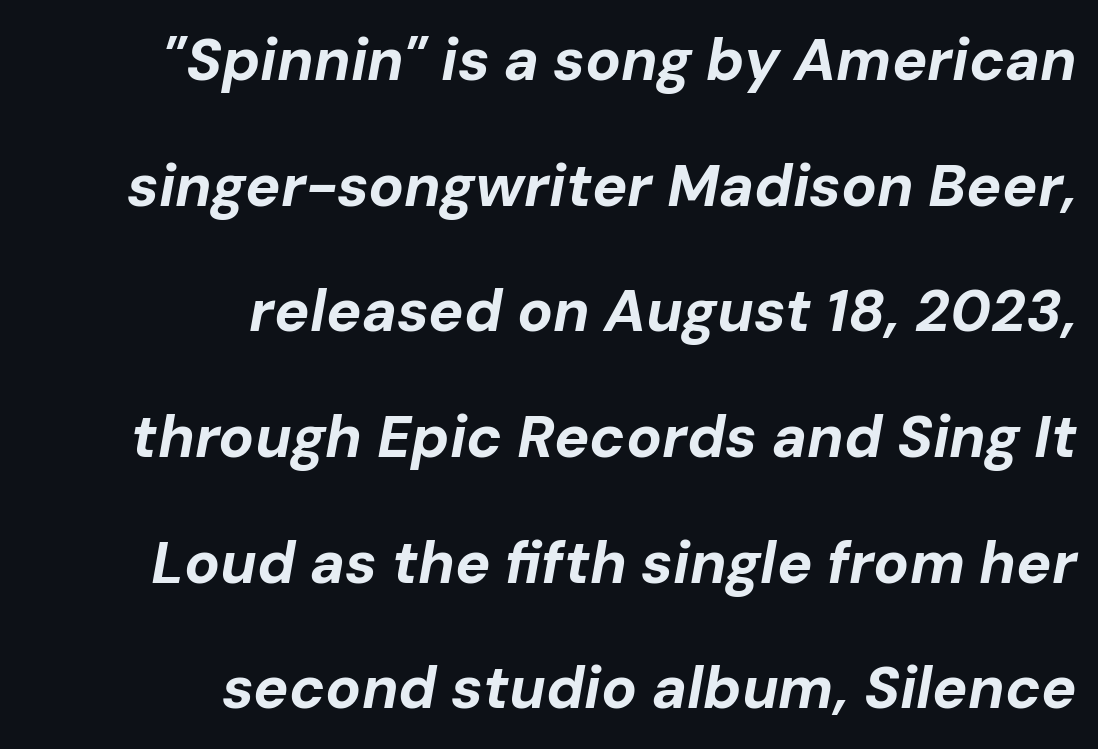
{"italic": "yes", "lean": "right", "slant_degrees": 10, "bold": "yes", "weight": "bold", "width": "normal", "stroke_contrast": "low", "x_height": "medium", "monospaced": "no", "underline": "no", "align": "right", "line_spacing": "loose", "line_spacing_ratio": 2.13, "letter_spacing": "normal", "letter_spacing_em": 0.0, "glyph_px": 59}
